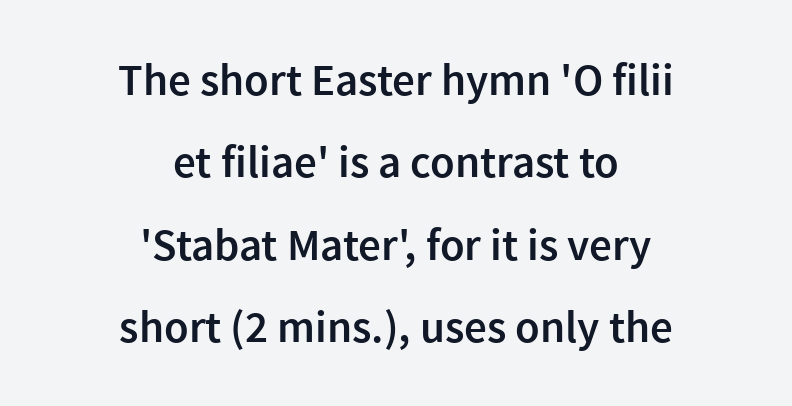
Q: Is the text bold? A: Semi-bold.
Q: Is the text italic (slanted)? A: No, it is upright.
Q: Is the typeface a serif or a sans-serif typeface? A: Sans-serif.
Q: Is the text underlined? A: No.
Q: How is the paragraph aligned? A: Centered.
Q: Is the spacing between letters normal or unusually wide? A: Normal.
Q: Width (condensed, normal, or wide)? A: Normal.
Q: x-height? A: Medium.
Q: Monospaced? A: No.
